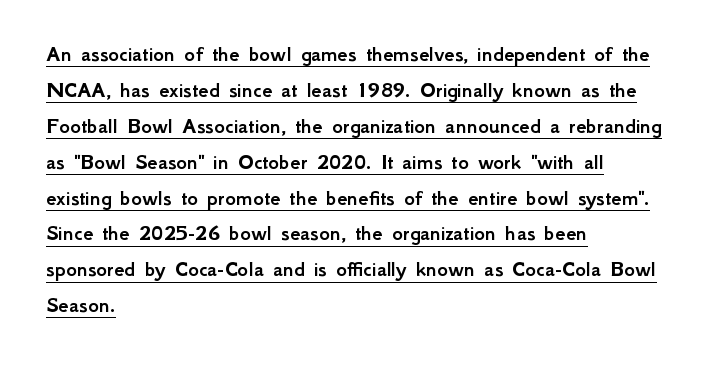
The image shows 23 px text type, upright; set left-aligned, normal line spacing (1.56x), normal letter spacing, underlined.
